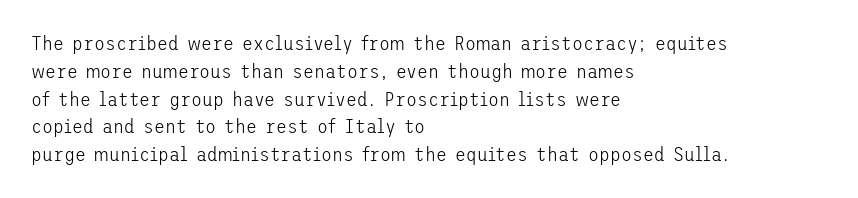
Q: Is the text bold? A: No.
Q: Is the text italic (slanted)? A: No, it is upright.
Q: Is the text underlined? A: No.
Q: How is the paragraph aligned? A: Left-aligned.
Q: Is the spacing between letters normal or unusually wide? A: Normal.
Q: Is the spacing between lines tight, normal or loose? A: Normal.
